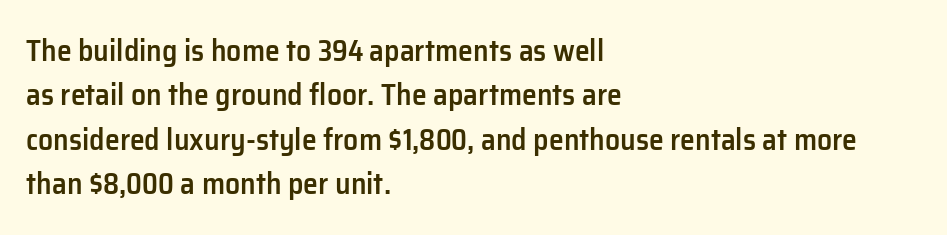
{"serif": "no", "italic": "no", "bold": "semi", "weight": "semibold", "width": "normal", "stroke_contrast": "low", "x_height": "medium", "monospaced": "no", "underline": "no", "align": "left", "line_spacing": "normal", "line_spacing_ratio": 1.48, "letter_spacing": "normal", "letter_spacing_em": 0.0, "glyph_px": 30}
